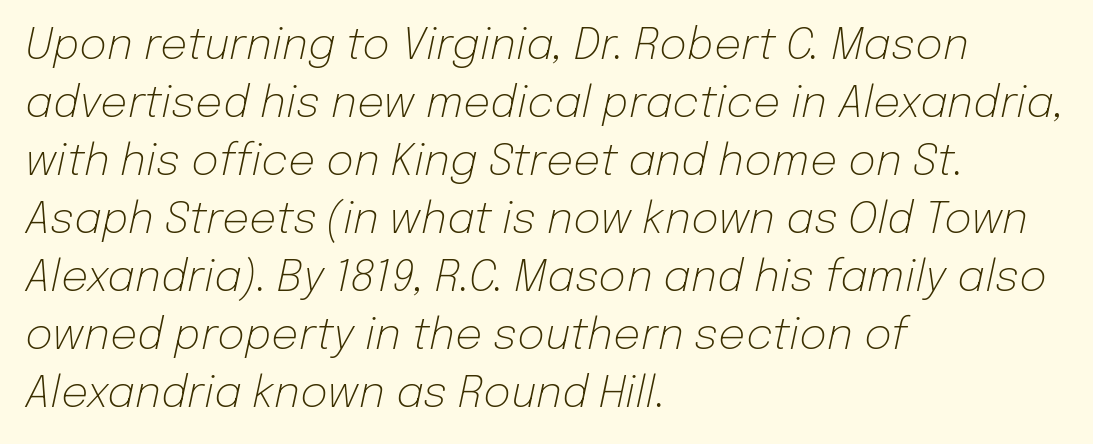
The image shows 43 px light type, italic (leaning right); set left-aligned, normal line spacing (1.35x), normal letter spacing, not underlined; low stroke contrast and a medium x-height.
